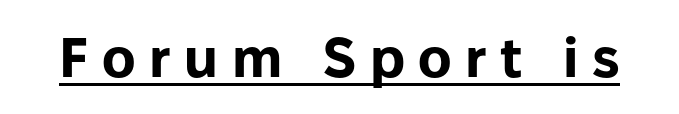
The image shows 56 px bold sans-serif type, upright; set unusually wide letter spacing (+0.24 em), underlined; low stroke contrast and a medium x-height.
